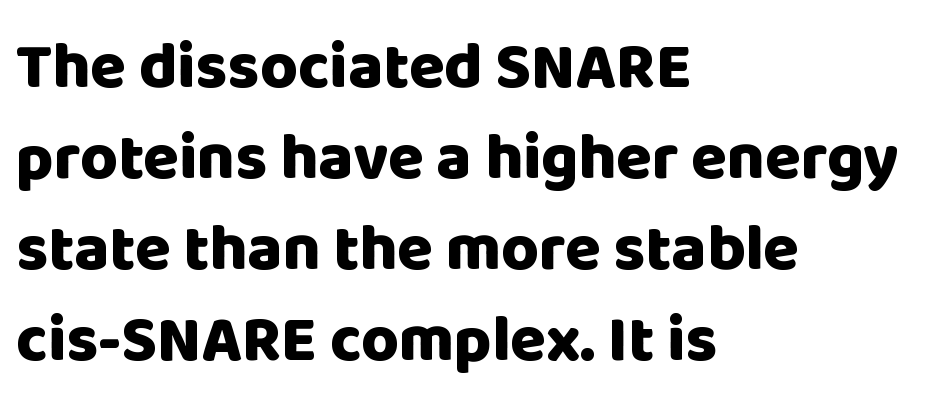
The image shows 65 px heavy sans-serif type, upright; set left-aligned, normal line spacing (1.4x), normal letter spacing, not underlined; low stroke contrast and a large x-height.
